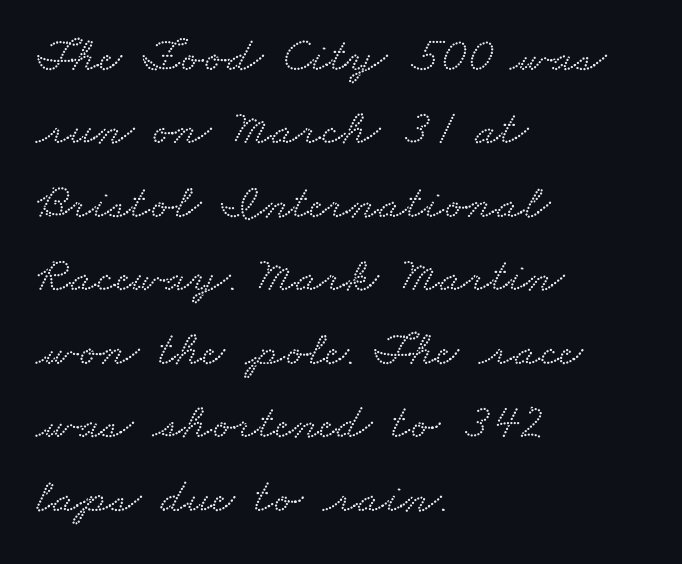
The image shows 50 px wide serif type; set left-aligned, normal line spacing (1.47x), normal letter spacing, not underlined; low stroke contrast and a small x-height.
